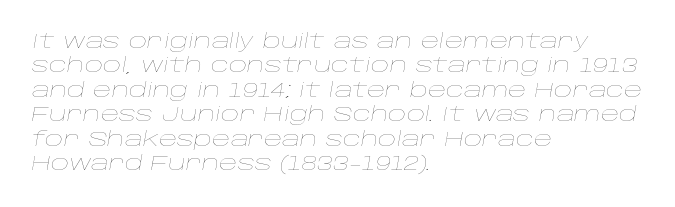
A bare baseline throughout the passage. No chunkiness to these letters — they're not bold. Style check: oblique. Letter spacing: default.
